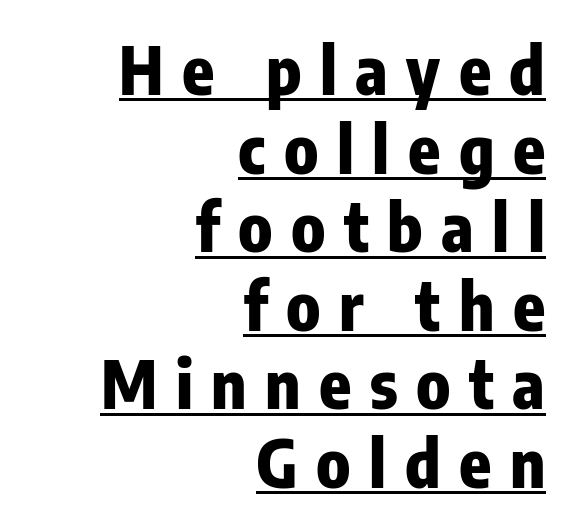
The image shows 66 px heavy, condensed sans-serif type, upright; set right-aligned, line spacing 1.19x, unusually wide letter spacing (+0.28 em), underlined; low stroke contrast and a medium x-height.
